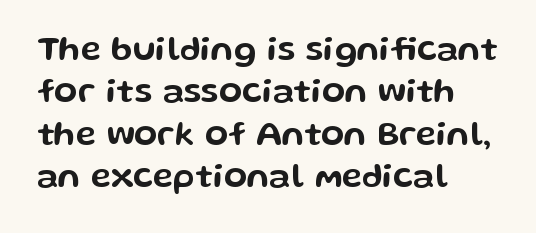
The image shows 34 px wide sans-serif type, upright; set left-aligned, normal line spacing (1.25x), normal letter spacing, not underlined; low stroke contrast and a medium x-height.
